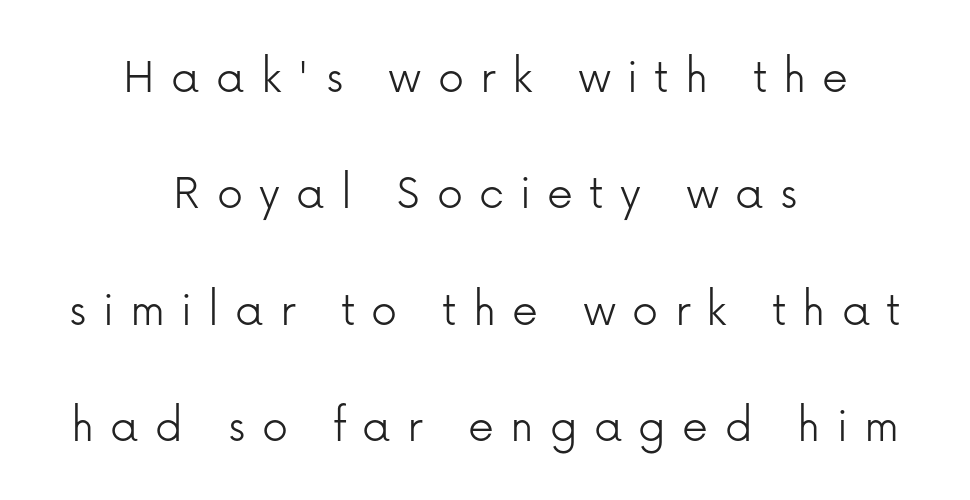
The image shows 52 px light sans-serif type, upright; set centered, loose line spacing (2.24x), unusually wide letter spacing (+0.31 em), not underlined; low stroke contrast and a medium x-height.
